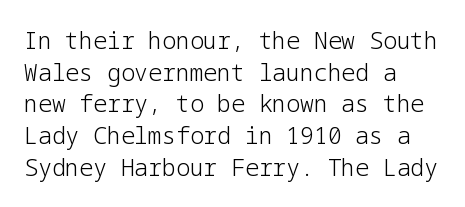
A roman cut, with each character standing at attention. Line spacing here is normal. The text block is weighted toward the left margin, trailing off unevenly rightward. Lines of text with bare space underneath. Nothing unusual about the tracking: characters are spaced as the font intends. A quiet, ordinary-to-light weight characterises the typeface.
